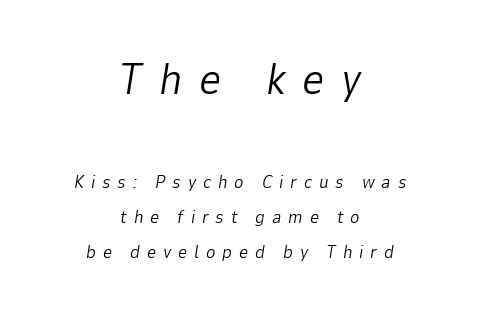
The image shows 44 px light type, italic (leaning right); set centered, loose line spacing (1.93x), unusually wide letter spacing (+0.38 em), not underlined; the first (top) block is 2.44x larger; low stroke contrast and a medium x-height.
